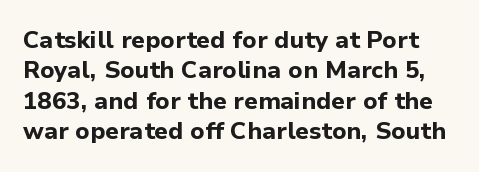
The image shows 24 px bold type, upright; set normal line spacing (1.27x), normal letter spacing, not underlined.
